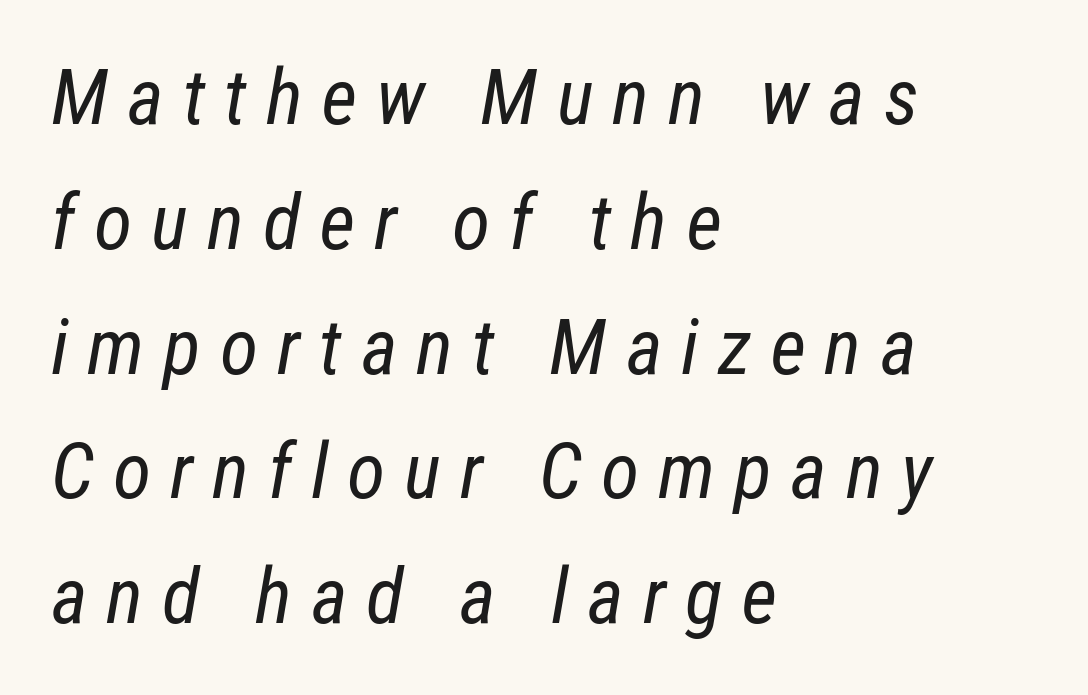
The image shows 78 px regular-weight, condensed type, italic (leaning right); set left-aligned, normal line spacing (1.6x), unusually wide letter spacing (+0.24 em), not underlined; low stroke contrast and a medium x-height.
